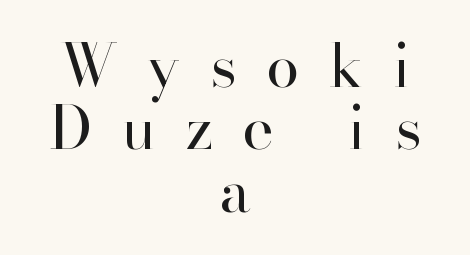
{"serif": "yes", "italic": "no", "bold": "no", "weight": "regular", "width": "normal", "stroke_contrast": "high", "x_height": "small", "monospaced": "no", "underline": "no", "align": "center", "line_spacing": "tight", "line_spacing_ratio": 1.04, "letter_spacing": "wide", "letter_spacing_em": 0.49, "glyph_px": 60}
